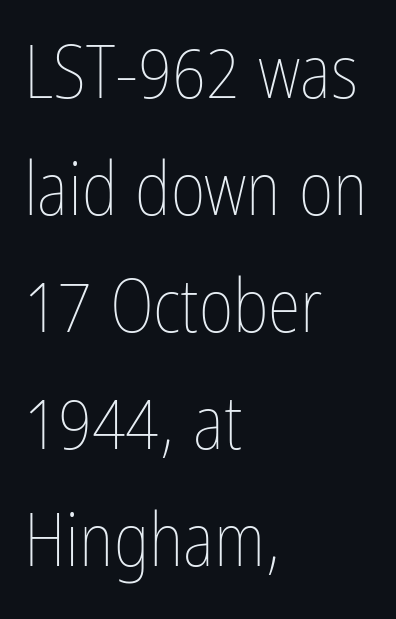
Q: Is the text bold? A: No.
Q: Is the text italic (slanted)? A: No, it is upright.
Q: Is the text underlined? A: No.
Q: How is the paragraph aligned? A: Left-aligned.
Q: Is the spacing between letters normal or unusually wide? A: Normal.
Q: Is the spacing between lines tight, normal or loose? A: Normal.
Q: Width (condensed, normal, or wide)? A: Condensed.
Q: Stroke contrast? A: Low.
Q: x-height? A: Medium.
Q: Monospaced? A: No.
